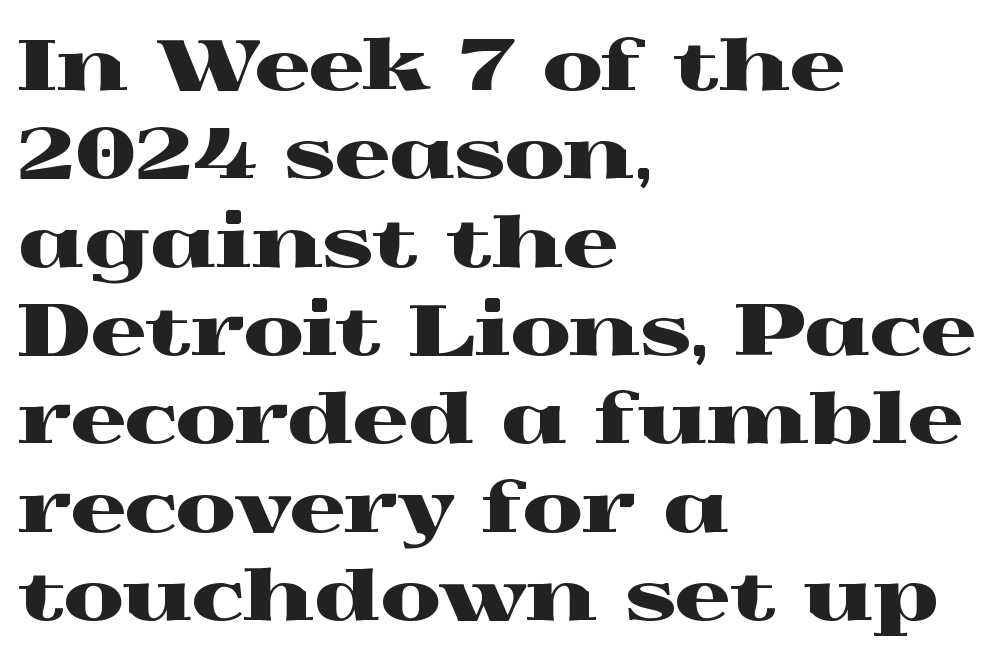
Q: Is the text italic (slanted)? A: No, it is upright.
Q: Is the typeface a serif or a sans-serif typeface? A: Serif.
Q: Is the text underlined? A: No.
Q: How is the paragraph aligned? A: Left-aligned.
Q: Is the spacing between letters normal or unusually wide? A: Normal.
Q: Is the spacing between lines tight, normal or loose? A: Normal.
Q: Width (condensed, normal, or wide)? A: Wide.
Q: x-height? A: Medium.
Q: Monospaced? A: No.
